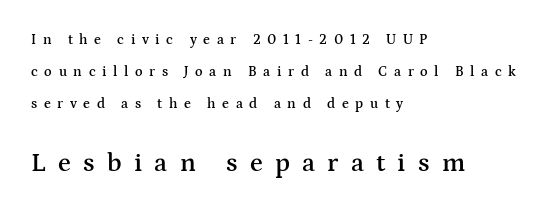
Q: Is the text bold? A: Semi-bold.
Q: Is the text italic (slanted)? A: No, it is upright.
Q: Is the text underlined? A: No.
Q: How is the paragraph aligned? A: Left-aligned.
Q: Is the spacing between letters normal or unusually wide? A: Unusually wide.
Q: Is the spacing between lines tight, normal or loose? A: Loose.
Q: Which block of text is set in a larger size, the first (top) or the second (bottom)? A: The second (bottom) one.
